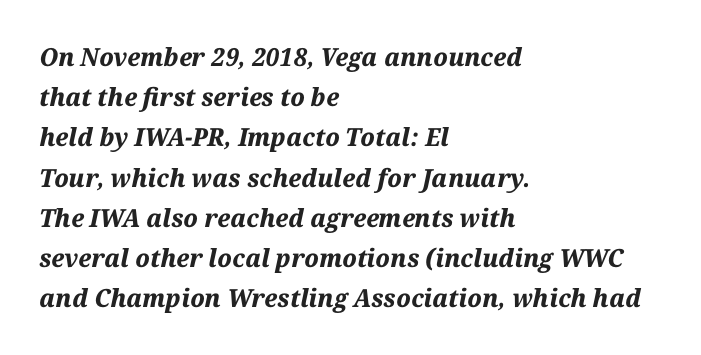
{"italic": "yes", "lean": "right", "slant_degrees": 12, "bold": "yes", "underline": "no", "align": "left", "line_spacing": "normal", "line_spacing_ratio": 1.61, "letter_spacing": "normal", "letter_spacing_em": 0.0, "glyph_px": 25}
